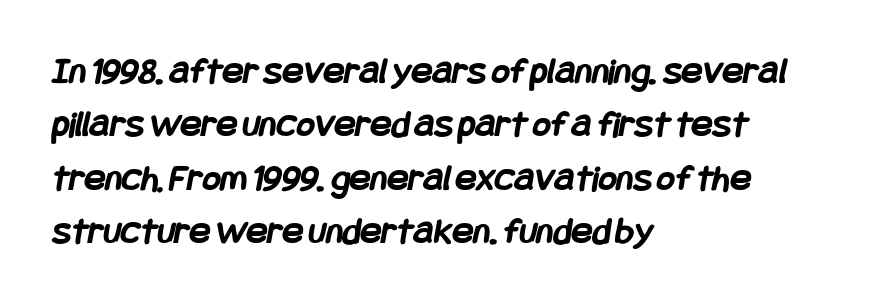
The face used here is a sans, in the tradition of grotesques and geometrics. Students, this is bold: see how much ink each stroke carries. Characters follow at the spacing the type designer built in. Notice how the passage keeps a crisp vertical edge on the left only.
